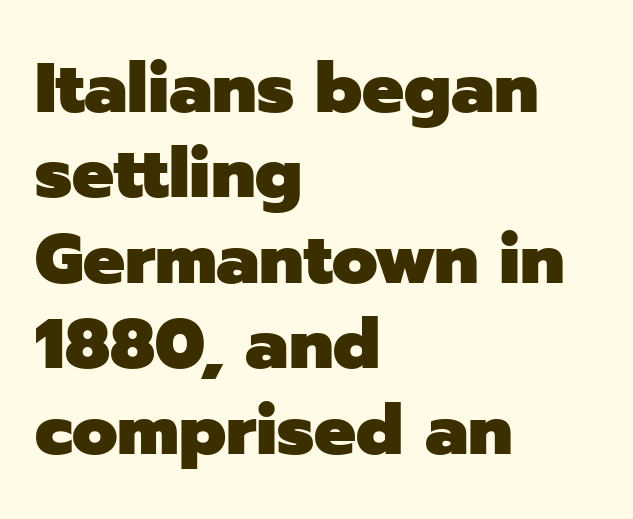
Heavy-handed strokes throughout: this text is bold. This is sans-serif lettering, the kind often seen on screens and signage. This rendering uses left alignment, leaving the right contour irregular. Ordinary non-slanted type is in use. Anything drawn beneath the words? Only blank space.
